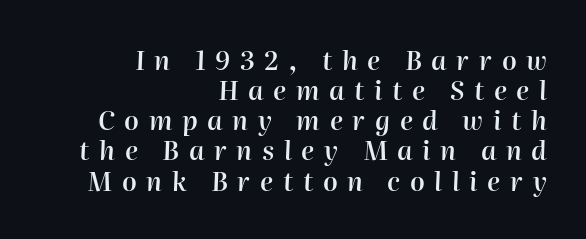
{"italic": "yes", "lean": "right", "slant_degrees": 2, "bold": "semi", "underline": "no", "align": "right", "line_spacing_ratio": 1.16, "letter_spacing": "wide", "letter_spacing_em": 0.37, "glyph_px": 26}
